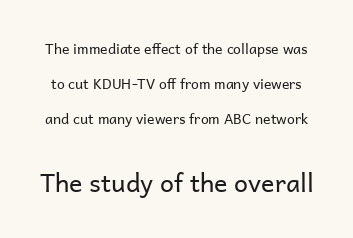
Q: Is the text bold? A: No.
Q: Is the text italic (slanted)? A: No, it is upright.
Q: Is the text underlined? A: No.
Q: Is the spacing between letters normal or unusually wide? A: Normal.
Q: Is the spacing between lines tight, normal or loose? A: Loose.
Q: Which block of text is set in a larger size, the first (top) or the second (bottom)? A: The second (bottom) one.
